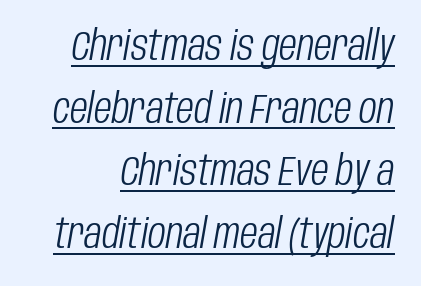
The image shows 41 px light, condensed type, italic (leaning right); set normal line spacing (1.53x), normal letter spacing, underlined; low stroke contrast and a large x-height.
